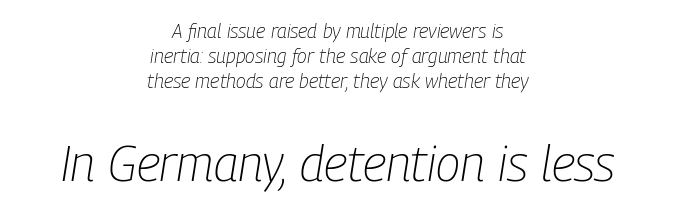
The image shows 50 px light, condensed type, italic (leaning right); set centered, line spacing 1.24x, normal letter spacing, not underlined; the second (bottom) block is 2.5x larger; low stroke contrast and a medium x-height.
